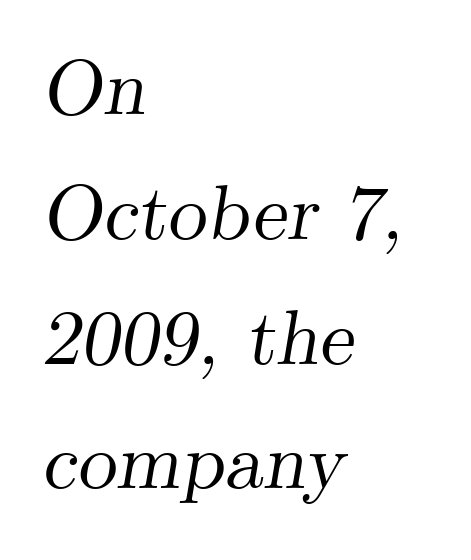
Q: Is the text italic (slanted)? A: Yes, it leans right by about 9 degrees.
Q: Is the typeface a serif or a sans-serif typeface? A: Serif.
Q: Is the text underlined? A: No.
Q: How is the paragraph aligned? A: Left-aligned.
Q: Is the spacing between letters normal or unusually wide? A: Normal.
Q: Is the spacing between lines tight, normal or loose? A: Normal.
Q: Width (condensed, normal, or wide)? A: Normal.
Q: Stroke contrast? A: Medium.
Q: x-height? A: Small.
Q: Monospaced? A: No.
